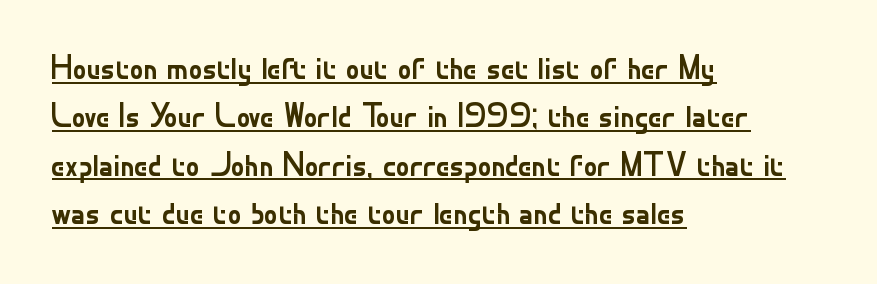
Vertical strokes here are truly vertical. A typographer would call this underscored text. If you measured baseline to baseline, you'd find a middling distance. Weight: not bold — regular or lighter. Font category for this specimen: sans-serif.
